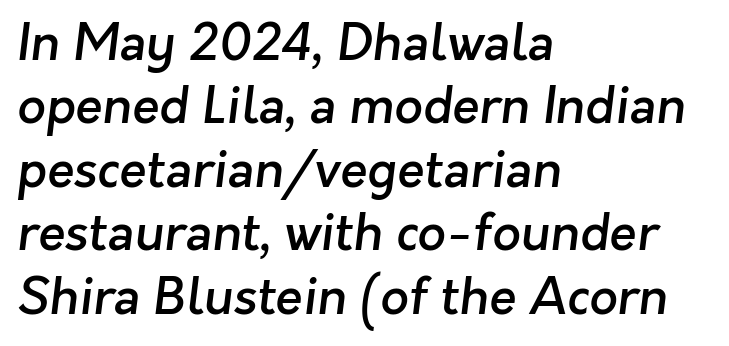
The image shows 50 px semibold sans-serif type; set left-aligned, normal line spacing (1.27x), normal letter spacing, not underlined; low stroke contrast and a medium x-height.
